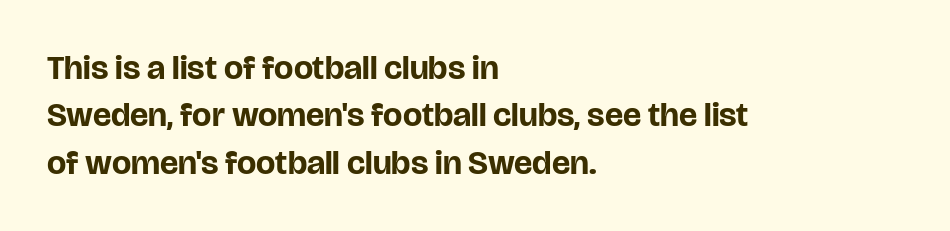
Q: Is the text bold? A: Yes.
Q: Is the text italic (slanted)? A: No, it is upright.
Q: Is the typeface a serif or a sans-serif typeface? A: Sans-serif.
Q: Is the text underlined? A: No.
Q: How is the paragraph aligned? A: Left-aligned.
Q: Is the spacing between letters normal or unusually wide? A: Normal.
Q: Is the spacing between lines tight, normal or loose? A: Normal.
Q: Width (condensed, normal, or wide)? A: Normal.
Q: Stroke contrast? A: Low.
Q: x-height? A: Large.
Q: Monospaced? A: No.
